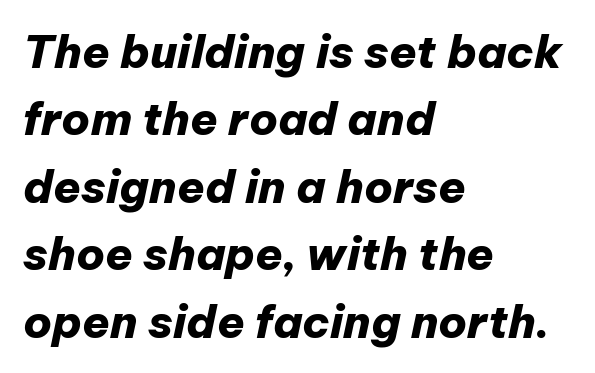
The image shows 45 px heavy type, italic (leaning right); set left-aligned, normal line spacing (1.5x), normal letter spacing, not underlined; low stroke contrast and a medium x-height.
